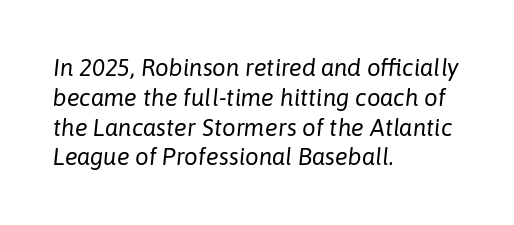
{"italic": "yes", "lean": "right", "slant_degrees": 6, "bold": "no", "underline": "no", "align": "left", "line_spacing_ratio": 1.24, "letter_spacing": "normal", "letter_spacing_em": 0.0, "glyph_px": 24}
